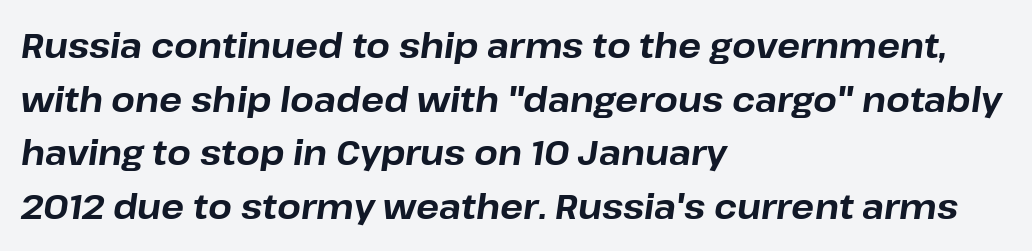
The image shows 34 px bold type, italic (leaning right); set left-aligned, normal line spacing (1.58x), normal letter spacing, not underlined; low stroke contrast and a medium x-height.
